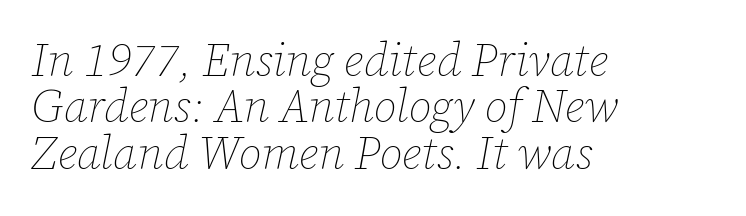
No letter is thick-stroked: the sample isn't bold. Each word holds together tightly as a unit, with standard inter-letter gaps. Tightly led — the rows are bunched. Line beginnings align vertically; line endings do not.
